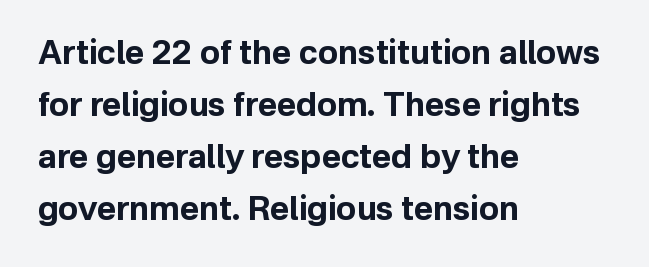
The letters sit at their default tracking, neither squeezed nor spread. Do the letters lean? They stand straight. Think of a printed novel: that variable character pitch is what you see here. Observe the absence of serifs on each vertical stroke in this sample.
